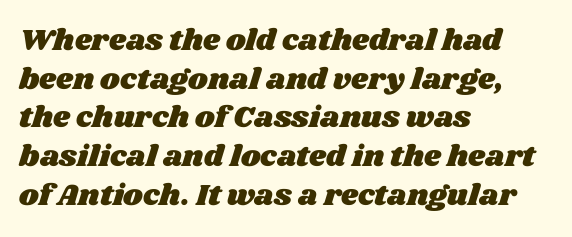
One-word summary of the alignment: left. Think of a printed novel: that variable character pitch is what you see here. Leading matches the norm, producing a regular column. The letters sit at their default tracking, neither squeezed nor spread. Has an underline been added? It has not.
